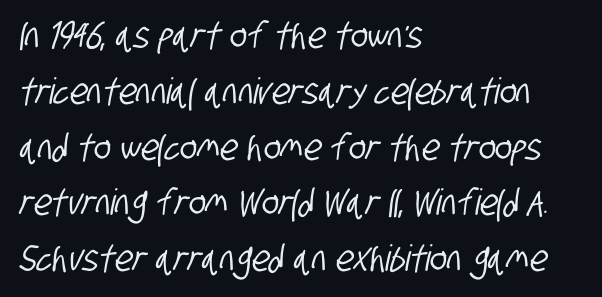
Line beginnings align vertically; line endings do not. The line texture is even and compact thanks to regular tracking. The line-height multiplier appears to be the usual default. The letters carry no serifs — their stems end cleanly without finishing strokes. Think of a printed novel: that variable character pitch is what you see here.
